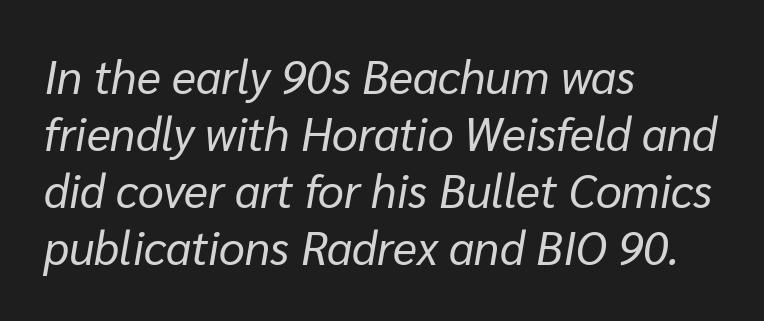
Type without underlining. These glyphs show unthickened strokes, regular width or finer. The rendering uses natural spacing where letterforms have individual widths. If you drew a line through each stem, it would be angled. Is the block centered? No — it sits flush against the left margin.
